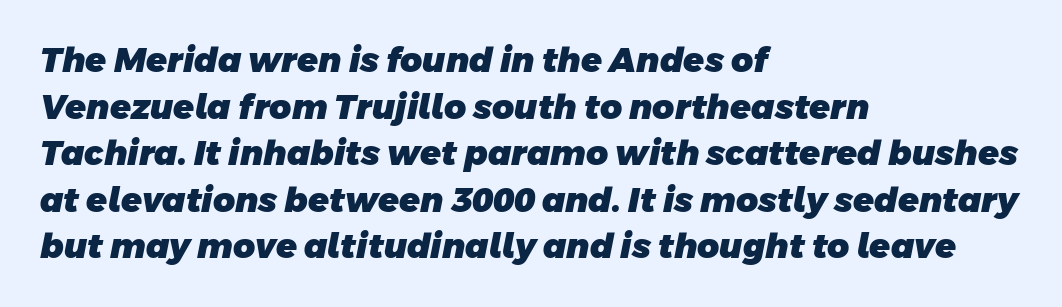
The image shows 34 px heavy sans-serif type; set left-aligned, normal line spacing (1.37x), normal letter spacing, not underlined; low stroke contrast and a large x-height.
